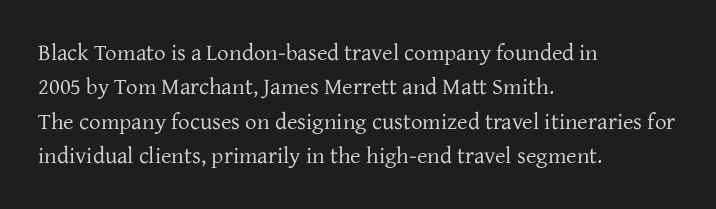
Observe the ordinary spacing: letters are neighbours, not strangers. Only glyphs here, with clear space below each row. Honestly, the row spacing looks completely unremarkable. No letter is thick-stroked: the sample isn't bold.
